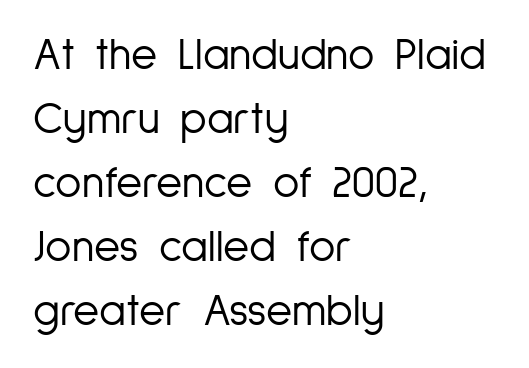
To sum up the face: it is a sans, with no serifs. Vertical strokes here are truly vertical. These lines stack with their left ends in a neat column. The leading is moderate, giving the passage an even texture.
